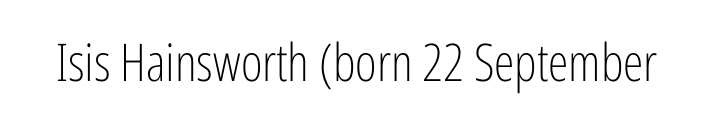
The image shows 52 px light, condensed sans-serif type, upright; set normal letter spacing, not underlined; low stroke contrast and a medium x-height.
